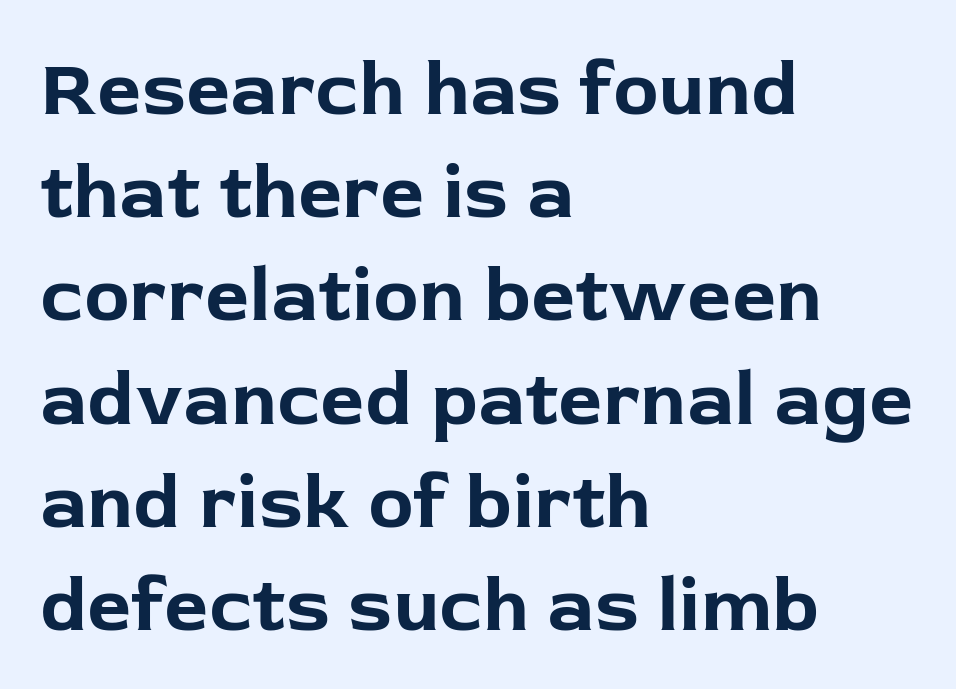
Q: Is the text bold? A: Yes.
Q: Is the text italic (slanted)? A: No, it is upright.
Q: Is the typeface a serif or a sans-serif typeface? A: Sans-serif.
Q: Is the text underlined? A: No.
Q: How is the paragraph aligned? A: Left-aligned.
Q: Is the spacing between letters normal or unusually wide? A: Normal.
Q: Is the spacing between lines tight, normal or loose? A: Normal.
Q: Width (condensed, normal, or wide)? A: Normal.
Q: Stroke contrast? A: Low.
Q: x-height? A: Medium.
Q: Monospaced? A: No.
